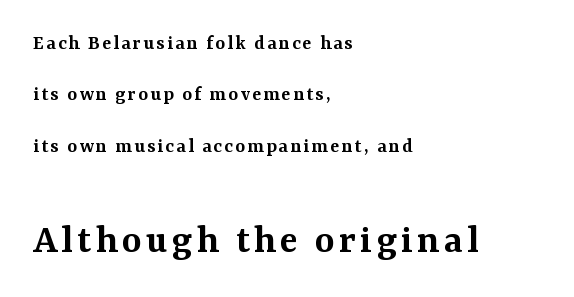
Q: Is the text bold? A: Semi-bold.
Q: Is the text italic (slanted)? A: No, it is upright.
Q: Is the typeface a serif or a sans-serif typeface? A: Serif.
Q: Is the text underlined? A: No.
Q: How is the paragraph aligned? A: Left-aligned.
Q: Is the spacing between lines tight, normal or loose? A: Loose.
Q: Which block of text is set in a larger size, the first (top) or the second (bottom)? A: The second (bottom) one.
Q: Width (condensed, normal, or wide)? A: Normal.
Q: Stroke contrast? A: Medium.
Q: x-height? A: Medium.
Q: Monospaced? A: No.
